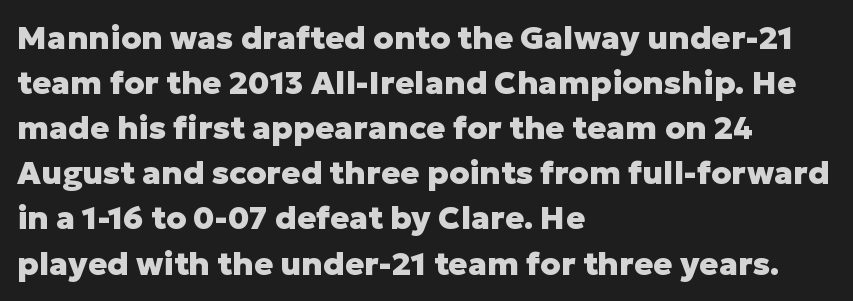
The image shows 32 px heavy sans-serif type, upright; set left-aligned, normal line spacing (1.41x), normal letter spacing, not underlined; low stroke contrast and a medium x-height.
